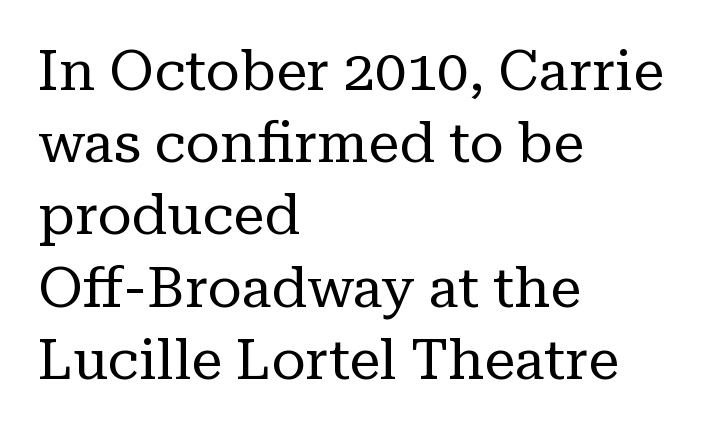
{"serif": "yes", "italic": "no", "bold": "no", "weight": "regular", "width": "normal", "stroke_contrast": "low", "x_height": "medium", "monospaced": "no", "underline": "no", "align": "left", "line_spacing": "normal", "line_spacing_ratio": 1.29, "letter_spacing": "normal", "letter_spacing_em": 0.0, "glyph_px": 56}
